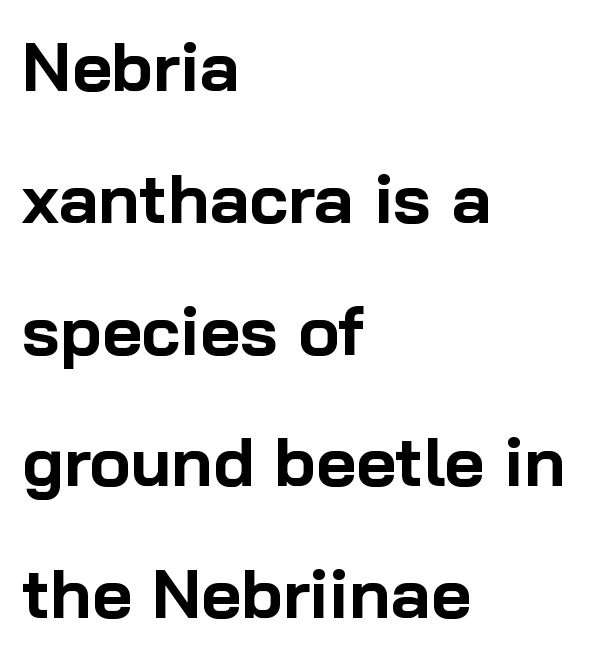
The image shows 69 px bold sans-serif type, upright; set left-aligned, loose line spacing (1.91x), normal letter spacing, not underlined; low stroke contrast and a medium x-height.
